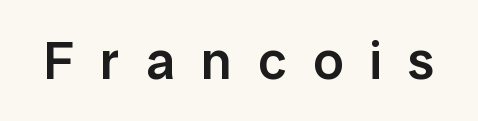
Q: Is the text bold? A: Semi-bold.
Q: Is the text italic (slanted)? A: No, it is upright.
Q: Is the typeface a serif or a sans-serif typeface? A: Sans-serif.
Q: Is the text underlined? A: No.
Q: Is the spacing between letters normal or unusually wide? A: Unusually wide.
Q: Width (condensed, normal, or wide)? A: Normal.
Q: Stroke contrast? A: Low.
Q: x-height? A: Medium.
Q: Monospaced? A: No.
